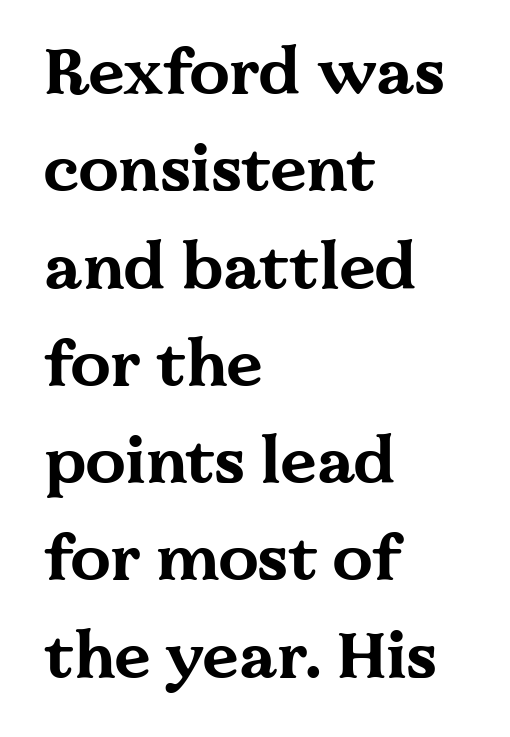
Every row of glyphs begins at an identical x-position on the left. Italic: no, the glyphs are upright roman. Underlining? Definitely not there. Varying glyph widths throughout — classic text-font behaviour. Does the leading feel generous? No, just average.
